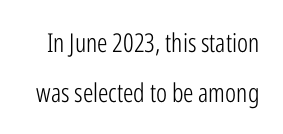
Default kerning and tracking; the words read as compact shapes. The baseline area is clear. Nope, not italic — everything's standing straight. Heft: none added — not bold. The space between consecutive lines is lavish.
